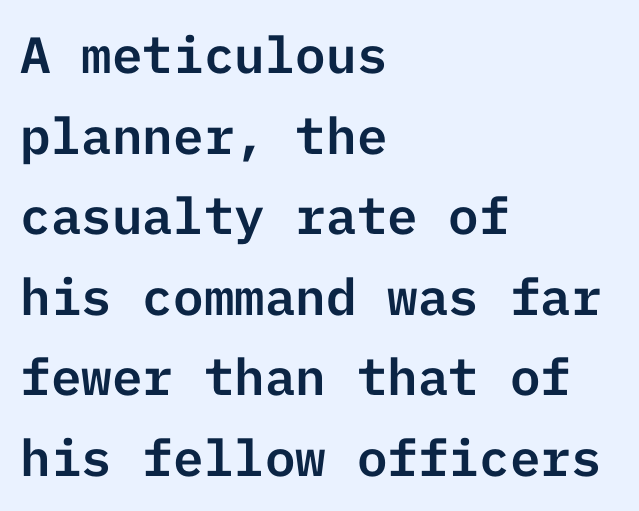
Q: Is the text italic (slanted)? A: No, it is upright.
Q: Is the typeface a serif or a sans-serif typeface? A: Sans-serif.
Q: Is the text underlined? A: No.
Q: How is the paragraph aligned? A: Left-aligned.
Q: Is the spacing between letters normal or unusually wide? A: Normal.
Q: Is the spacing between lines tight, normal or loose? A: Normal.
Q: Width (condensed, normal, or wide)? A: Normal.
Q: Stroke contrast? A: Low.
Q: x-height? A: Medium.
